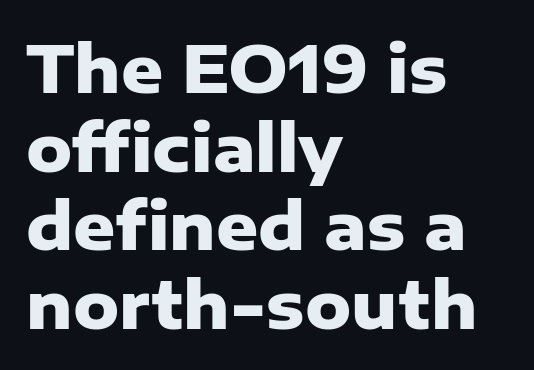
{"serif": "no", "italic": "no", "bold": "yes", "weight": "heavy", "width": "normal", "stroke_contrast": "low", "x_height": "medium", "monospaced": "no", "underline": "no", "align": "left", "line_spacing_ratio": 1.21, "letter_spacing": "normal", "letter_spacing_em": 0.0, "glyph_px": 65}
